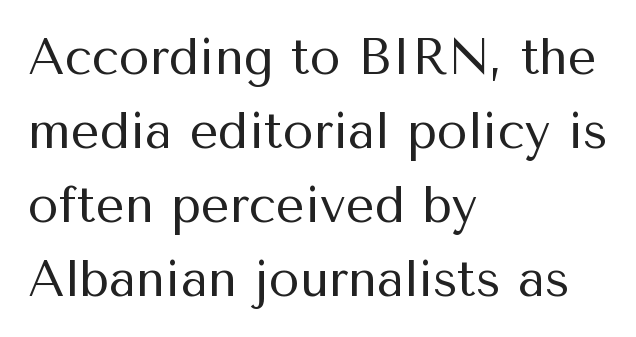
Q: Is the text bold? A: No.
Q: Is the text italic (slanted)? A: No, it is upright.
Q: Is the typeface a serif or a sans-serif typeface? A: Sans-serif.
Q: Is the text underlined? A: No.
Q: How is the paragraph aligned? A: Left-aligned.
Q: Is the spacing between letters normal or unusually wide? A: Normal.
Q: Is the spacing between lines tight, normal or loose? A: Normal.
Q: Width (condensed, normal, or wide)? A: Normal.
Q: Stroke contrast? A: Medium.
Q: x-height? A: Medium.
Q: Monospaced? A: No.
